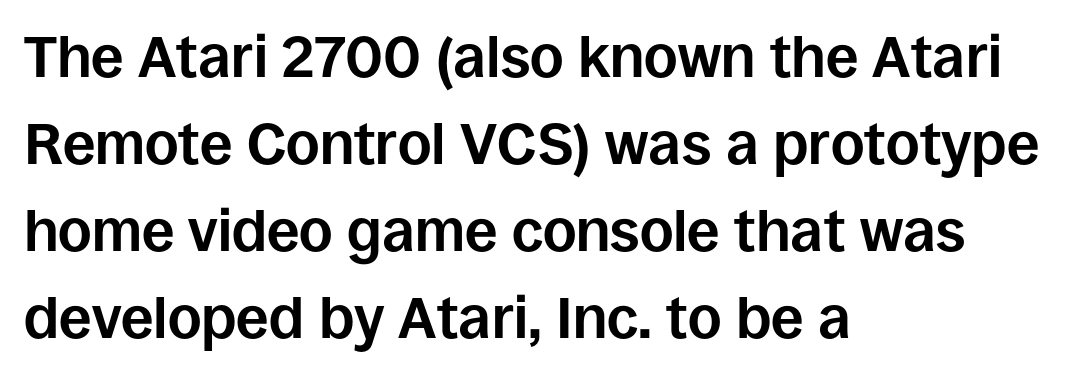
Q: Is the text bold? A: Yes.
Q: Is the text italic (slanted)? A: No, it is upright.
Q: Is the typeface a serif or a sans-serif typeface? A: Sans-serif.
Q: Is the text underlined? A: No.
Q: How is the paragraph aligned? A: Left-aligned.
Q: Is the spacing between letters normal or unusually wide? A: Normal.
Q: Is the spacing between lines tight, normal or loose? A: Normal.
Q: Width (condensed, normal, or wide)? A: Normal.
Q: Stroke contrast? A: Low.
Q: x-height? A: Large.
Q: Monospaced? A: No.
